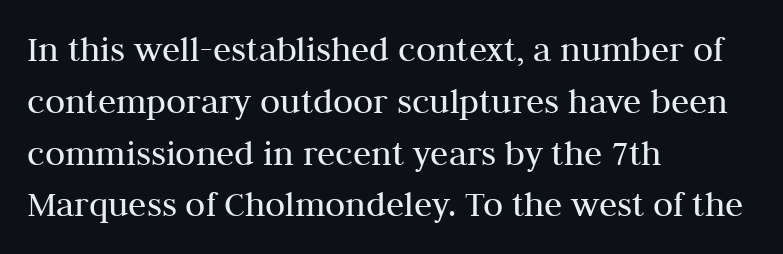
One-word summary of the alignment: left. Evenly set lines give the paragraph a standard silhouette. The characters are drawn with everyday or finer stroke widths. The axis of the letterforms is exactly vertical. Looks like regular typesetting: each glyph gets only the width it needs. Lines of text with bare space underneath.
